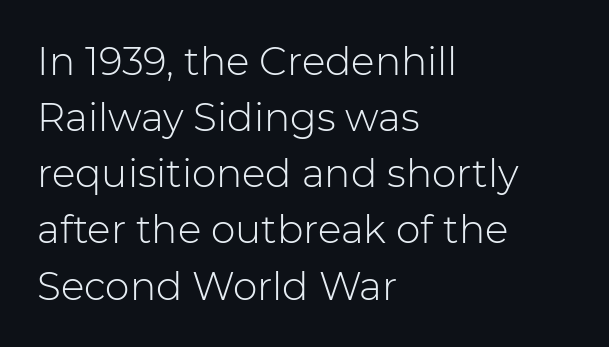
Q: Is the text bold? A: No.
Q: Is the text italic (slanted)? A: No, it is upright.
Q: Is the typeface a serif or a sans-serif typeface? A: Sans-serif.
Q: Is the text underlined? A: No.
Q: How is the paragraph aligned? A: Left-aligned.
Q: Is the spacing between letters normal or unusually wide? A: Normal.
Q: Is the spacing between lines tight, normal or loose? A: Normal.
Q: Width (condensed, normal, or wide)? A: Normal.
Q: Stroke contrast? A: Low.
Q: x-height? A: Medium.
Q: Monospaced? A: No.
